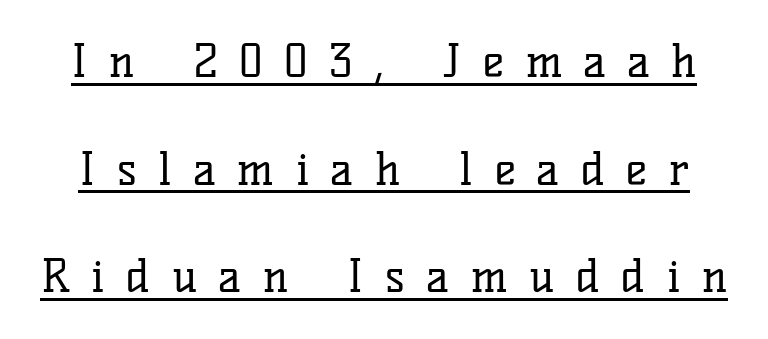
Character widths vary here, with narrow letters taking less room than wide ones. The string is rendered with underlining switched on. Is this a heavy cut? Hardly; it is regular or lighter. The type family on display is of the serif kind. The letterforms stand isolated, each surrounded by extra space.
